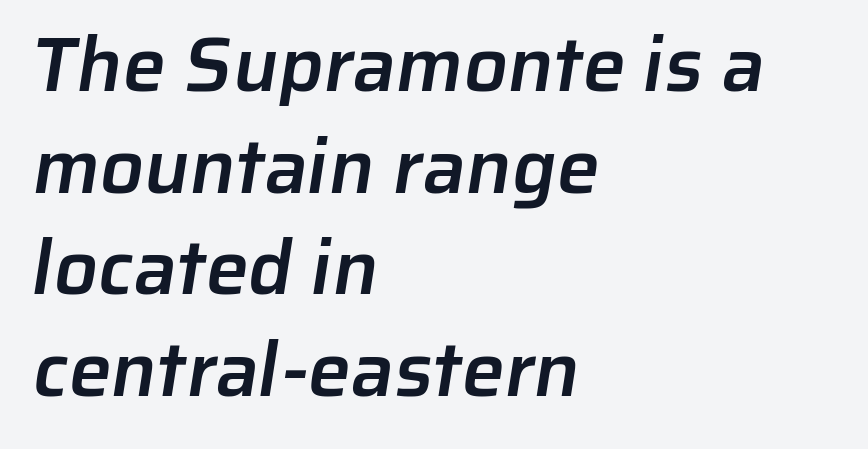
Q: Is the text bold? A: Semi-bold.
Q: Is the typeface a serif or a sans-serif typeface? A: Sans-serif.
Q: Is the text underlined? A: No.
Q: How is the paragraph aligned? A: Left-aligned.
Q: Is the spacing between letters normal or unusually wide? A: Normal.
Q: Is the spacing between lines tight, normal or loose? A: Normal.
Q: Width (condensed, normal, or wide)? A: Normal.
Q: Stroke contrast? A: Low.
Q: x-height? A: Medium.
Q: Monospaced? A: No.
